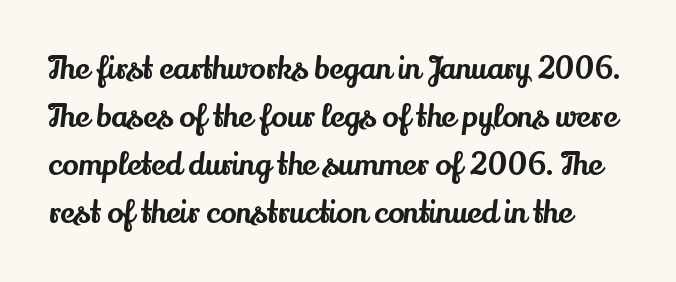
{"serif": "yes", "width": "normal", "stroke_contrast": "medium", "x_height": "small", "monospaced": "no", "underline": "no", "line_spacing": "normal", "line_spacing_ratio": 1.6, "letter_spacing": "normal", "letter_spacing_em": 0.0, "glyph_px": 30}
